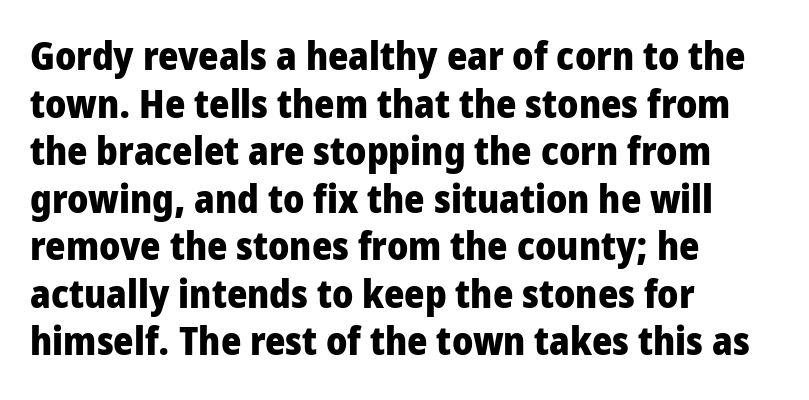
The image shows 39 px heavy, condensed sans-serif type, upright; set left-aligned, line spacing 1.22x, normal letter spacing, not underlined; low stroke contrast and a large x-height.
